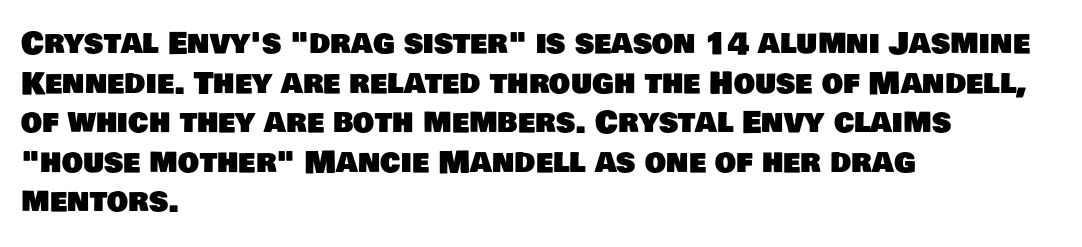
The passage is arranged the way most books set body copy — flush left. The vertical gap from one line to the next is medium. Spacing verdict: proportional, widths tailored to each character. Glyph-to-glyph distance matches everyday printed text. Letterform terminals end flat and unadorned throughout the passage.
